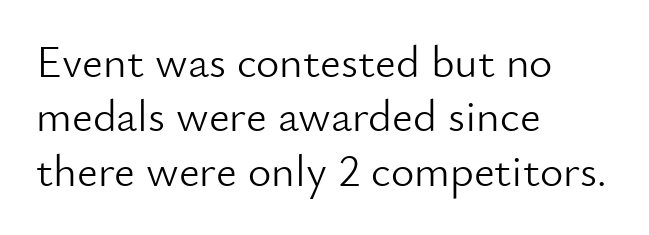
{"serif": "no", "italic": "no", "bold": "no", "weight": "light", "width": "normal", "stroke_contrast": "low", "x_height": "small", "monospaced": "no", "underline": "no", "align": "left", "line_spacing_ratio": 1.21, "letter_spacing": "normal", "letter_spacing_em": 0.0, "glyph_px": 45}
